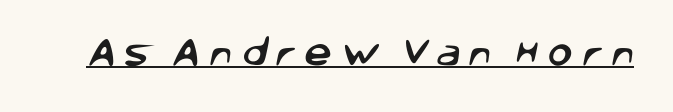
Q: Is the typeface a serif or a sans-serif typeface? A: Sans-serif.
Q: Is the text underlined? A: Yes.
Q: Is the spacing between letters normal or unusually wide? A: Unusually wide.
Q: Width (condensed, normal, or wide)? A: Normal.
Q: Stroke contrast? A: Low.
Q: x-height? A: Large.
Q: Monospaced? A: No.
